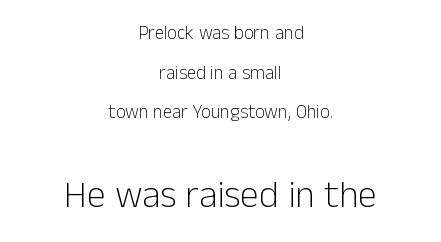
The image shows 38 px light sans-serif type, upright; set centered, loose line spacing (2.08x), normal letter spacing, not underlined; the second (bottom) block is 2.0x larger; low stroke contrast and a medium x-height.
